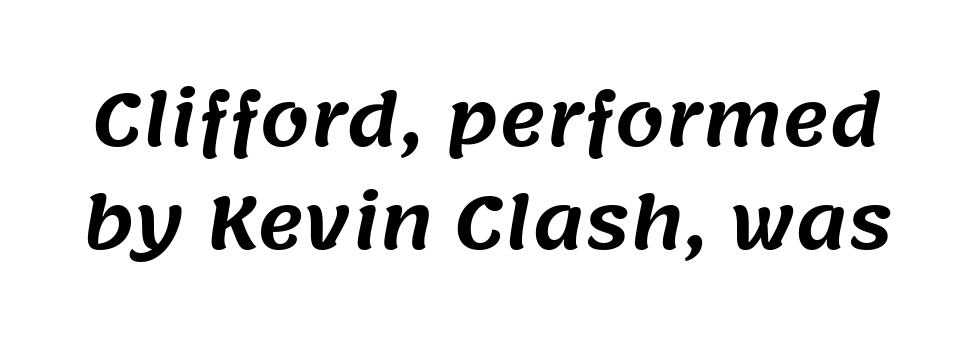
{"serif": "no", "width": "normal", "stroke_contrast": "medium", "x_height": "large", "monospaced": "no", "underline": "no", "line_spacing": "normal", "line_spacing_ratio": 1.45, "letter_spacing": "normal", "letter_spacing_em": 0.0, "glyph_px": 71}
